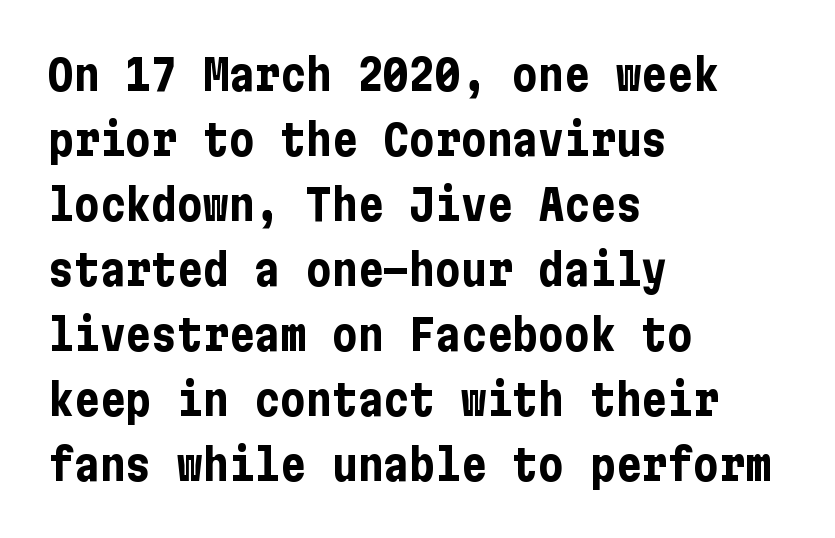
The image shows 43 px bold, condensed sans-serif type, upright; set left-aligned, normal line spacing (1.51x), normal letter spacing, not underlined; low stroke contrast and a medium x-height.
